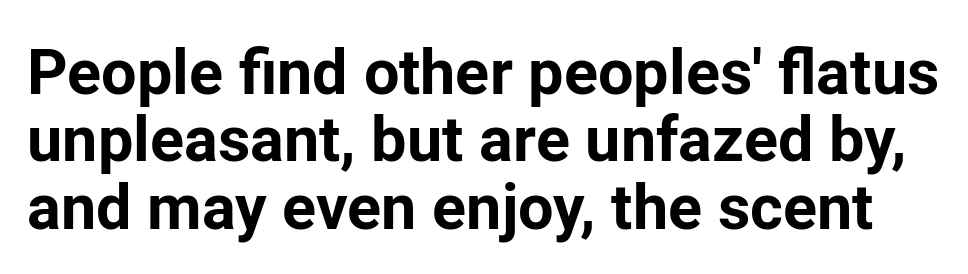
Q: Is the text bold? A: Yes.
Q: Is the text italic (slanted)? A: No, it is upright.
Q: Is the typeface a serif or a sans-serif typeface? A: Sans-serif.
Q: Is the text underlined? A: No.
Q: Is the spacing between letters normal or unusually wide? A: Normal.
Q: Is the spacing between lines tight, normal or loose? A: Tight.
Q: Width (condensed, normal, or wide)? A: Normal.
Q: Stroke contrast? A: Low.
Q: x-height? A: Medium.
Q: Monospaced? A: No.
